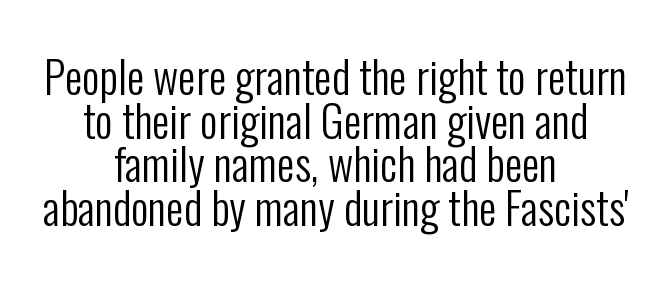
The image shows 44 px regular-weight, condensed sans-serif type, upright; set centered, tight line spacing (0.99x), normal letter spacing, not underlined; low stroke contrast and a medium x-height.
